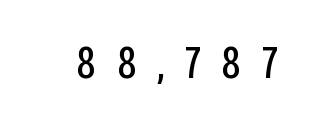
{"serif": "no", "italic": "no", "bold": "no", "weight": "regular", "width": "condensed", "stroke_contrast": "low", "x_height": "large", "monospaced": "no", "underline": "no", "letter_spacing": "wide", "letter_spacing_em": 0.46, "glyph_px": 46}
